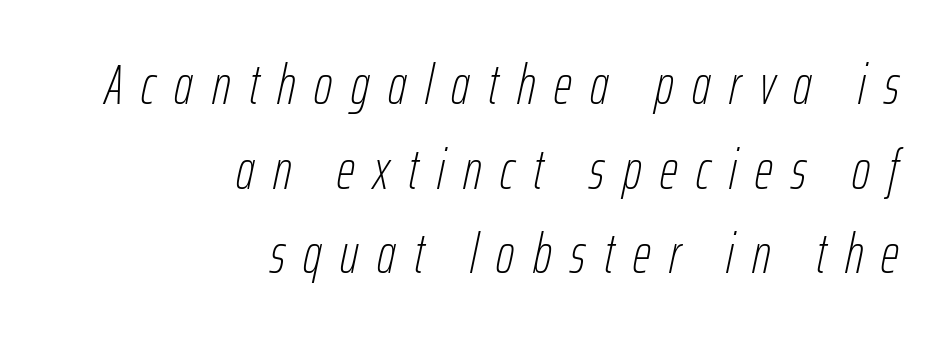
Q: Is the text bold? A: No.
Q: Is the text italic (slanted)? A: Yes, it leans right by about 12 degrees.
Q: Is the text underlined? A: No.
Q: How is the paragraph aligned? A: Right-aligned.
Q: Is the spacing between letters normal or unusually wide? A: Unusually wide.
Q: Is the spacing between lines tight, normal or loose? A: Normal.
Q: Width (condensed, normal, or wide)? A: Condensed.
Q: Stroke contrast? A: Low.
Q: x-height? A: Medium.
Q: Monospaced? A: No.
